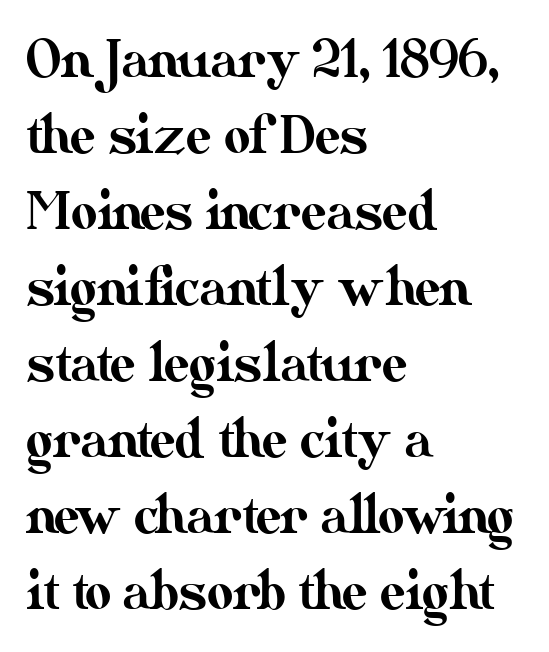
Each letter keeps its own natural width here, so spacing adapts to shape. Beneath every word, the page is bare. The rag falls on the right side of this text block. If you drew a line through each stem, it would be perfectly vertical. Characters follow at the spacing the type designer built in. Normally led — the rows are evenly, conventionally spaced.
